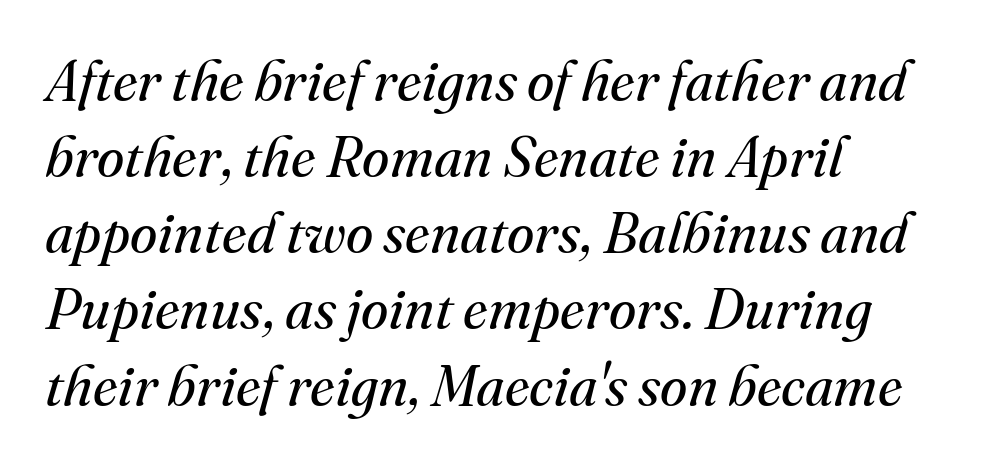
The gap between lines stays unmarked. You could call the tracking neutral — neither tight nor loose. Think of a printed novel: that variable character pitch is what you see here. Weight: not bold — regular or lighter. These lines sit exactly where default settings would place them.
